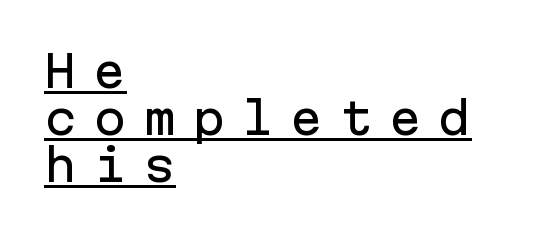
{"serif": "no", "italic": "no", "width": "normal", "stroke_contrast": "low", "x_height": "medium", "monospaced": "yes", "underline": "yes", "align": "left", "line_spacing": "tight", "line_spacing_ratio": 1.07, "letter_spacing": "wide", "letter_spacing_em": 0.37, "glyph_px": 44}
